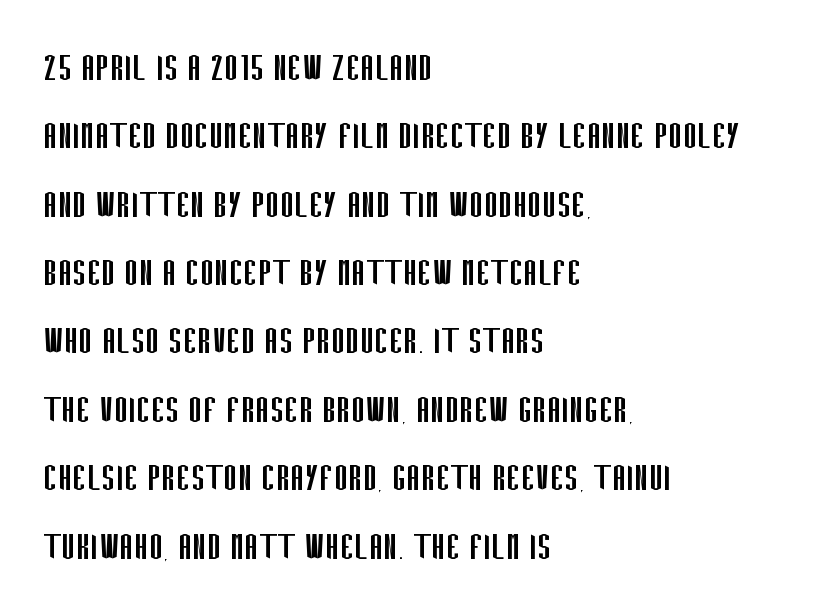
{"serif": "no", "italic": "no", "bold": "no", "weight": "regular", "width": "condensed", "stroke_contrast": "low", "x_height": "large", "monospaced": "no", "underline": "no", "align": "left", "line_spacing": "normal", "line_spacing_ratio": 1.59, "letter_spacing": "normal", "letter_spacing_em": 0.0, "glyph_px": 43}
